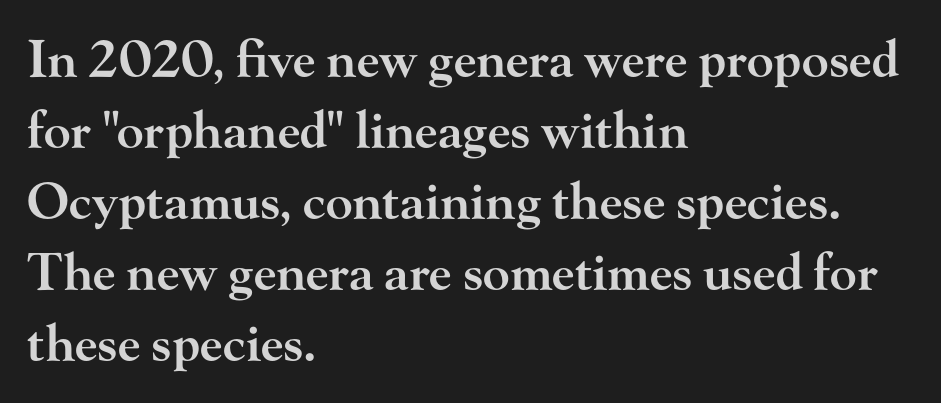
The image shows 50 px semibold, wide serif type, upright; set left-aligned, normal line spacing (1.42x), normal letter spacing, not underlined; high stroke contrast and a small x-height.
